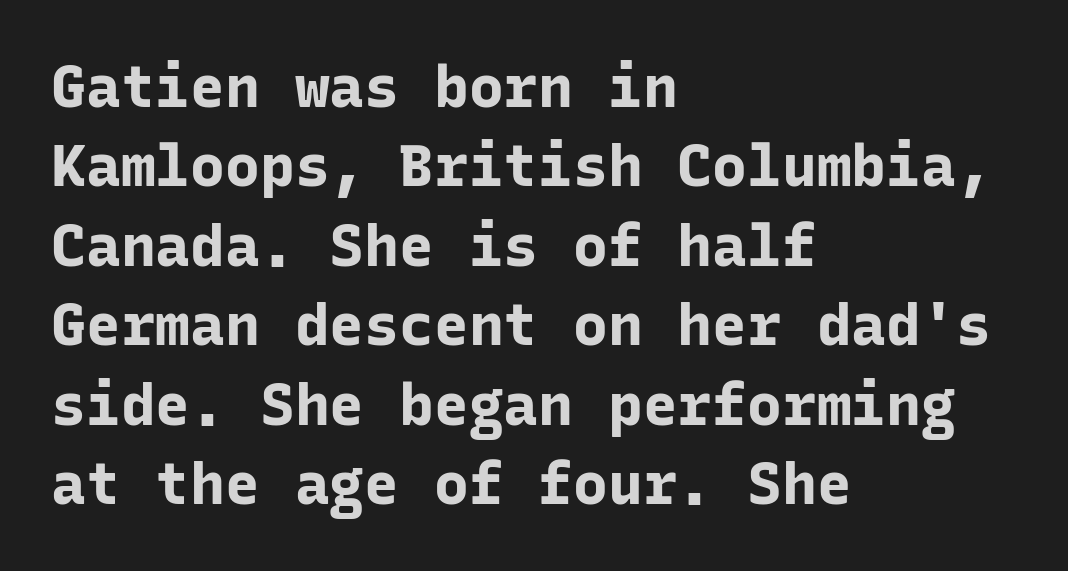
Every character here occupies the same horizontal width, giving the sample a typewriter-like rhythm. Grotesque or geometric, the face here clearly has no serifs. Quick note: underline off. Stroke thickness is high; the sample reads as a true bold.
